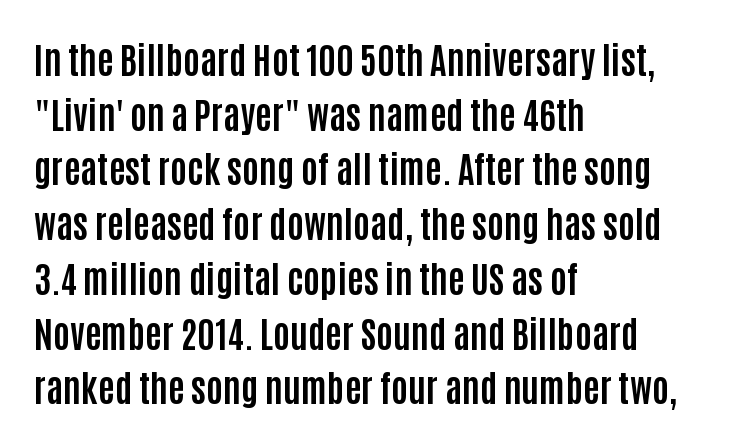
{"serif": "no", "italic": "no", "bold": "yes", "weight": "bold", "width": "condensed", "stroke_contrast": "low", "x_height": "large", "monospaced": "no", "underline": "no", "align": "left", "line_spacing": "normal", "line_spacing_ratio": 1.52, "letter_spacing": "normal", "letter_spacing_em": 0.0, "glyph_px": 36}
